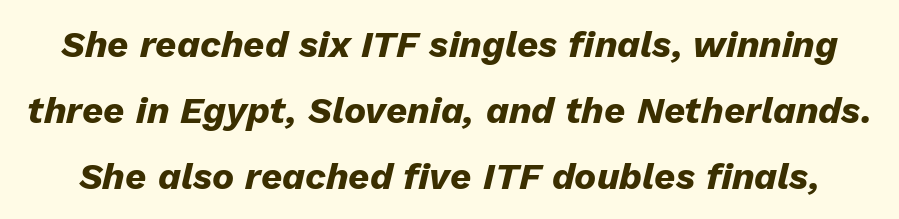
Q: Is the text bold? A: Yes.
Q: Is the text italic (slanted)? A: Yes, it leans right by about 13 degrees.
Q: Is the text underlined? A: No.
Q: Is the spacing between letters normal or unusually wide? A: Normal.
Q: Width (condensed, normal, or wide)? A: Normal.
Q: Stroke contrast? A: Low.
Q: x-height? A: Medium.
Q: Monospaced? A: No.
